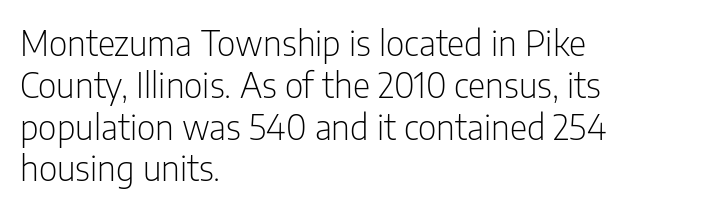
{"serif": "no", "italic": "no", "bold": "no", "weight": "light", "width": "condensed", "stroke_contrast": "low", "x_height": "medium", "monospaced": "no", "underline": "no", "align": "left", "line_spacing_ratio": 1.23, "letter_spacing": "normal", "letter_spacing_em": 0.0, "glyph_px": 34}
